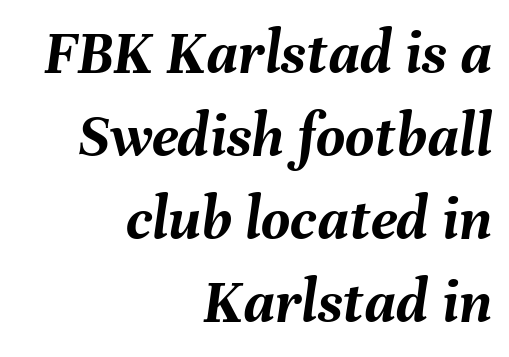
Students, this is bold: see how much ink each stroke carries. Nobody drew a line under any word here. Glyph-to-glyph distance matches everyday printed text. Notice how descenders clear the ascenders below comfortably — that's standard leading. Alignment: flush right.
